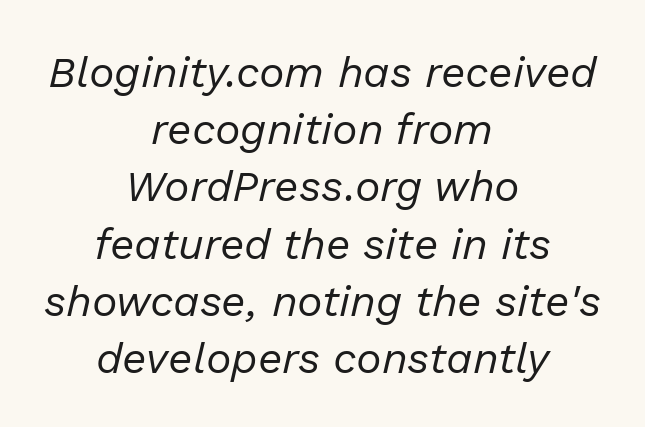
The image shows 43 px regular-weight type, italic (leaning right); set centered, normal line spacing (1.33x), normal letter spacing, not underlined; low stroke contrast and a medium x-height.
